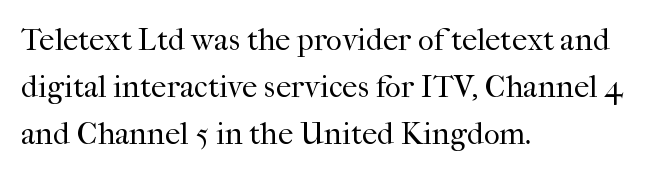
The image shows 31 px regular-weight serif type, upright; set left-aligned, normal line spacing (1.52x), normal letter spacing, not underlined; high stroke contrast and a medium x-height.
